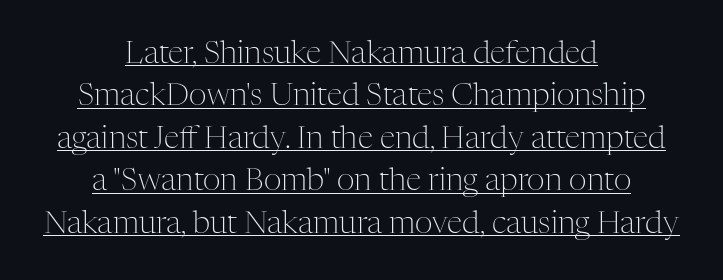
Is the type heavy? It reads as light-to-regular instead. Is there an underline? Yes — a line sits under the letters. Short and long lines alike share a common midpoint. The rendering uses natural spacing where letterforms have individual widths. The line texture is even and compact thanks to regular tracking. You can tell it's not italic because the verticals are truly vertical.
